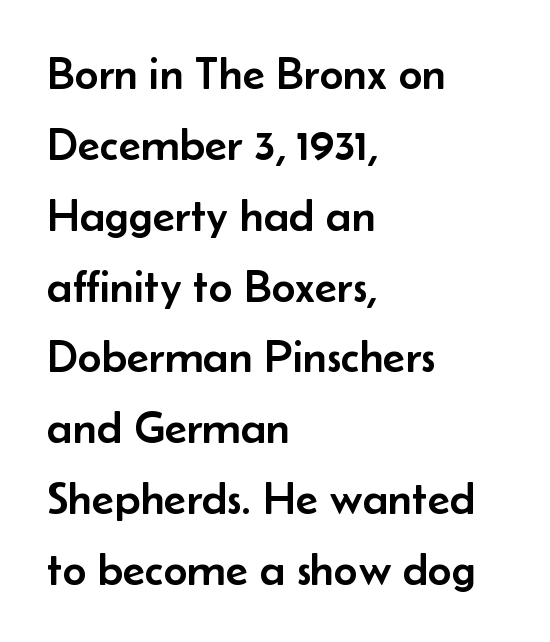
The letters stand straight up with perfectly vertical stems. The gap between lines stays unmarked. In terms of letterform style, serifs are entirely absent. Characters follow at the spacing the type designer built in. A normal amount of white space separates one row of letters from the next. Think of a printed novel: that variable character pitch is what you see here.
